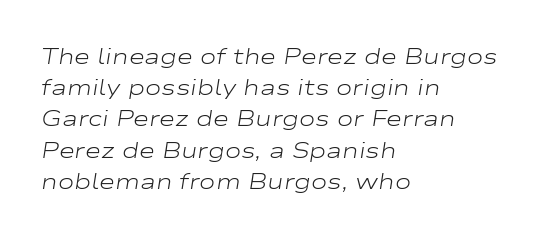
You can tell it's italic because the verticals aren't actually vertical. This rendering features lettering with no underline. The vertical gap from one line to the next is medium. Stems here are at most as thick as an everyday book face.
